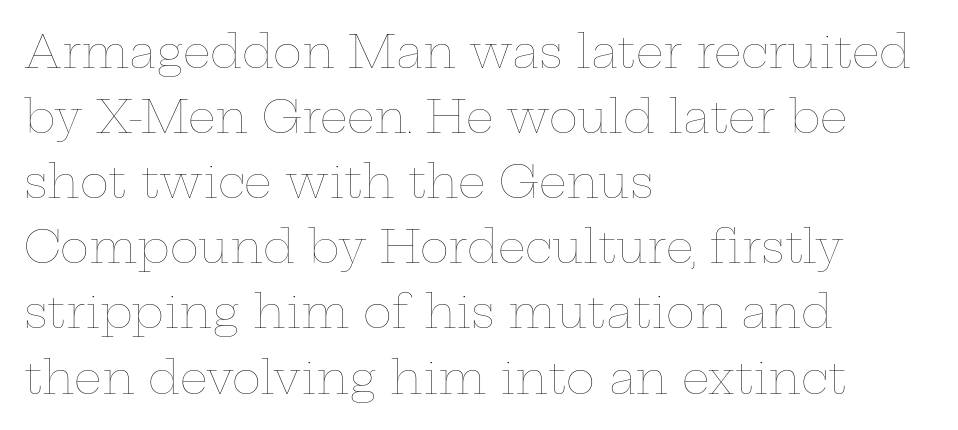
The image shows 44 px thin, wide type, upright; set left-aligned, normal line spacing (1.48x), normal letter spacing, not underlined; low stroke contrast and a medium x-height.
